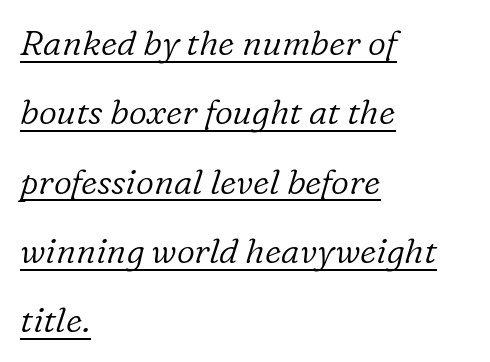
Q: Is the text bold? A: No.
Q: Is the text italic (slanted)? A: Yes, it leans right by about 16 degrees.
Q: Is the typeface a serif or a sans-serif typeface? A: Serif.
Q: Is the text underlined? A: Yes.
Q: How is the paragraph aligned? A: Left-aligned.
Q: Is the spacing between letters normal or unusually wide? A: Normal.
Q: Is the spacing between lines tight, normal or loose? A: Loose.
Q: Width (condensed, normal, or wide)? A: Normal.
Q: Stroke contrast? A: Low.
Q: x-height? A: Medium.
Q: Monospaced? A: No.
